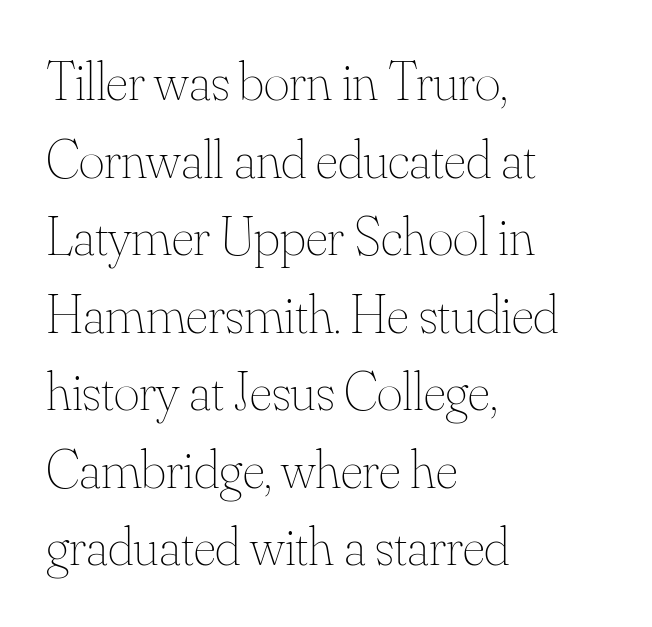
{"italic": "no", "bold": "no", "weight": "thin", "width": "normal", "stroke_contrast": "medium", "x_height": "small", "monospaced": "no", "underline": "no", "align": "left", "line_spacing": "normal", "line_spacing_ratio": 1.41, "letter_spacing": "normal", "letter_spacing_em": 0.0, "glyph_px": 55}
